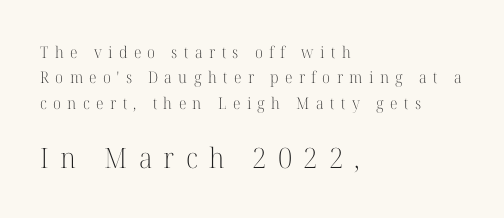
Q: Is the text bold? A: No.
Q: Is the text italic (slanted)? A: No, it is upright.
Q: Is the typeface a serif or a sans-serif typeface? A: Serif.
Q: Is the text underlined? A: No.
Q: How is the paragraph aligned? A: Left-aligned.
Q: Is the spacing between letters normal or unusually wide? A: Unusually wide.
Q: Is the spacing between lines tight, normal or loose? A: Normal.
Q: Which block of text is set in a larger size, the first (top) or the second (bottom)? A: The second (bottom) one.
Q: Width (condensed, normal, or wide)? A: Normal.
Q: Stroke contrast? A: High.
Q: x-height? A: Medium.
Q: Monospaced? A: No.
